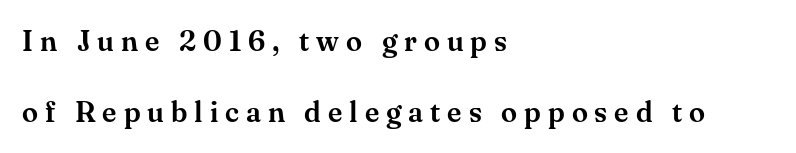
The image shows 29 px serif type, upright; set left-aligned, loose line spacing (2.46x), unusually wide letter spacing (+0.24 em), not underlined; medium stroke contrast and a small x-height.
